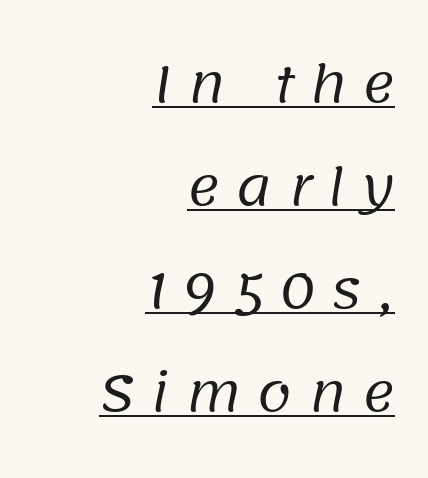
Successive baselines arrive slowly, with a big drop between each. Glance below the letters and you will spot a drawn line. The rendering anchors every line to the right-hand side. This is not heavy type; no bold has been used. Does extra space separate the letters? Yes, quite a lot of it. Looks like regular typesetting: each glyph gets only the width it needs.
